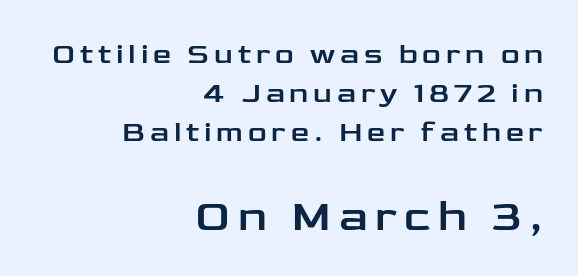
{"serif": "no", "italic": "no", "width": "wide", "stroke_contrast": "low", "x_height": "medium", "monospaced": "no", "underline": "no", "align": "right", "line_spacing": "normal", "line_spacing_ratio": 1.34, "larger_block": "second", "size_ratio": 1.52, "glyph_px": 44}
